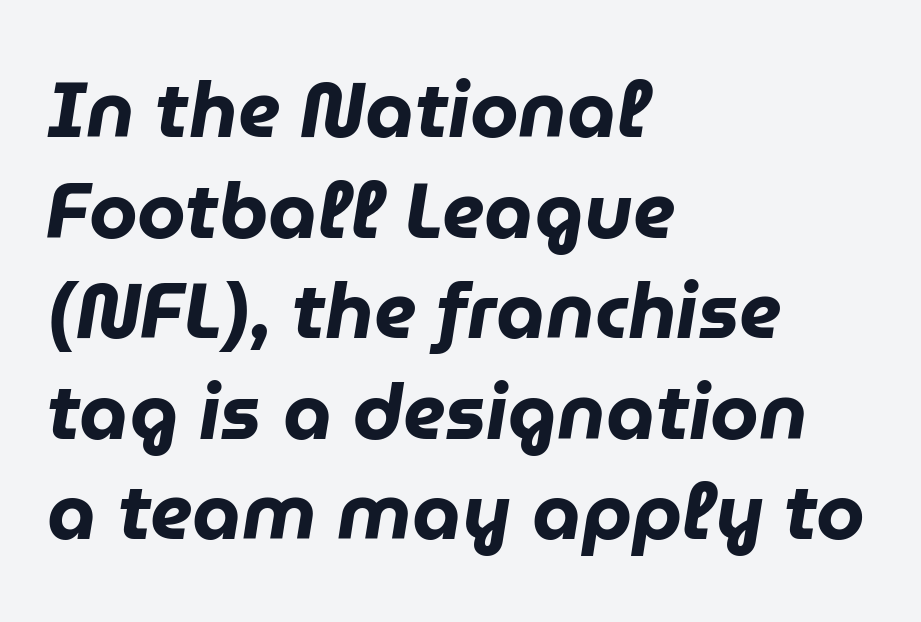
Q: Is the text bold? A: Yes.
Q: Is the text italic (slanted)? A: Yes, it leans right by about 9 degrees.
Q: Is the text underlined? A: No.
Q: How is the paragraph aligned? A: Left-aligned.
Q: Is the spacing between letters normal or unusually wide? A: Normal.
Q: Is the spacing between lines tight, normal or loose? A: Normal.
Q: Width (condensed, normal, or wide)? A: Normal.
Q: Stroke contrast? A: Low.
Q: x-height? A: Medium.
Q: Monospaced? A: No.
